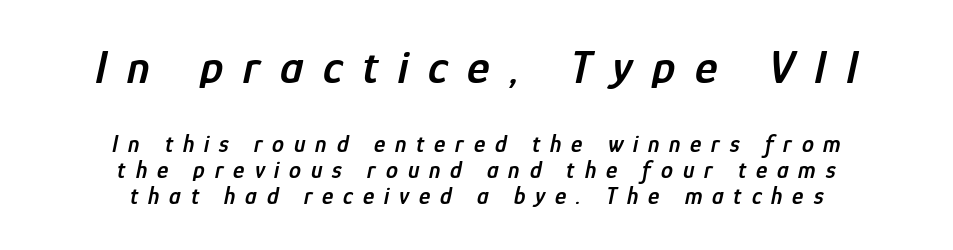
Q: Is the text bold? A: Semi-bold.
Q: Is the text italic (slanted)? A: Yes, it leans right by about 12 degrees.
Q: Is the text underlined? A: No.
Q: How is the paragraph aligned? A: Centered.
Q: Is the spacing between letters normal or unusually wide? A: Unusually wide.
Q: Is the spacing between lines tight, normal or loose? A: Tight.
Q: Which block of text is set in a larger size, the first (top) or the second (bottom)? A: The first (top) one.
Q: Width (condensed, normal, or wide)? A: Condensed.
Q: Stroke contrast? A: Low.
Q: x-height? A: Medium.
Q: Monospaced? A: No.
